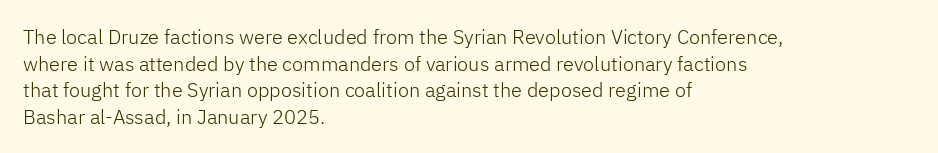
Q: Is the text bold? A: No.
Q: Is the text italic (slanted)? A: No, it is upright.
Q: Is the text underlined? A: No.
Q: How is the paragraph aligned? A: Left-aligned.
Q: Is the spacing between letters normal or unusually wide? A: Normal.
Q: Is the spacing between lines tight, normal or loose? A: Normal.
